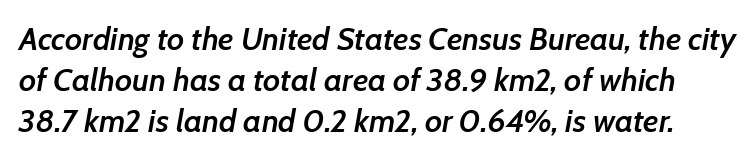
Each row of text sits above clean, open space. Emphasis by weight is partial: semibold. Is the letter spacing exaggerated? No — it looks like the ordinary default. Each letter keeps its own natural width here, so spacing adapts to shape.
